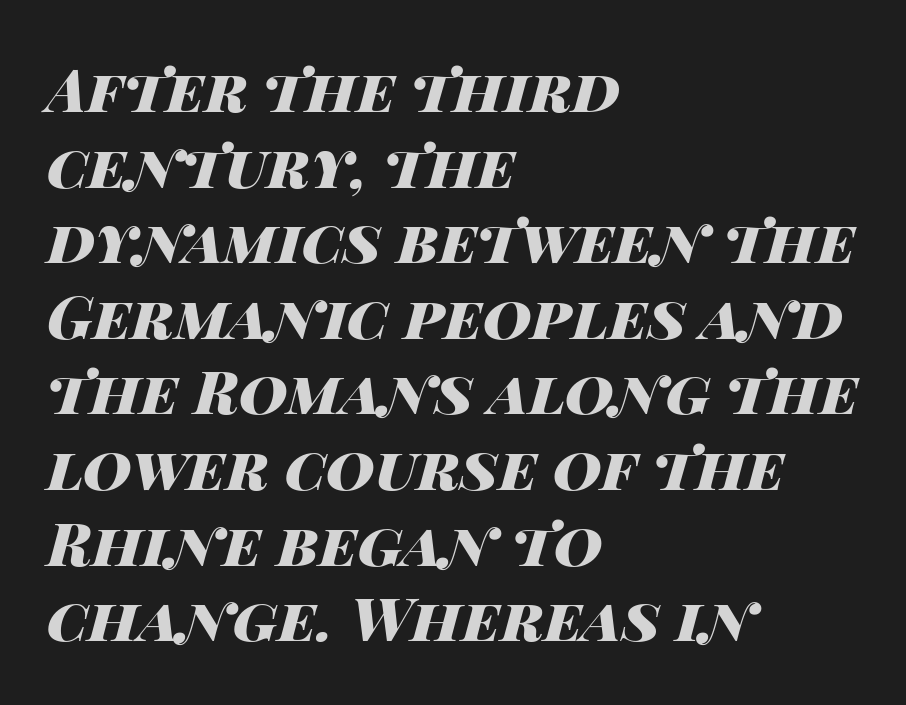
Q: Is the text bold? A: Yes.
Q: Is the text italic (slanted)? A: Yes, it leans right by about 14 degrees.
Q: Is the text underlined? A: No.
Q: How is the paragraph aligned? A: Left-aligned.
Q: Is the spacing between letters normal or unusually wide? A: Normal.
Q: Is the spacing between lines tight, normal or loose? A: Normal.
Q: Width (condensed, normal, or wide)? A: Wide.
Q: Stroke contrast? A: High.
Q: x-height? A: Large.
Q: Monospaced? A: No.
